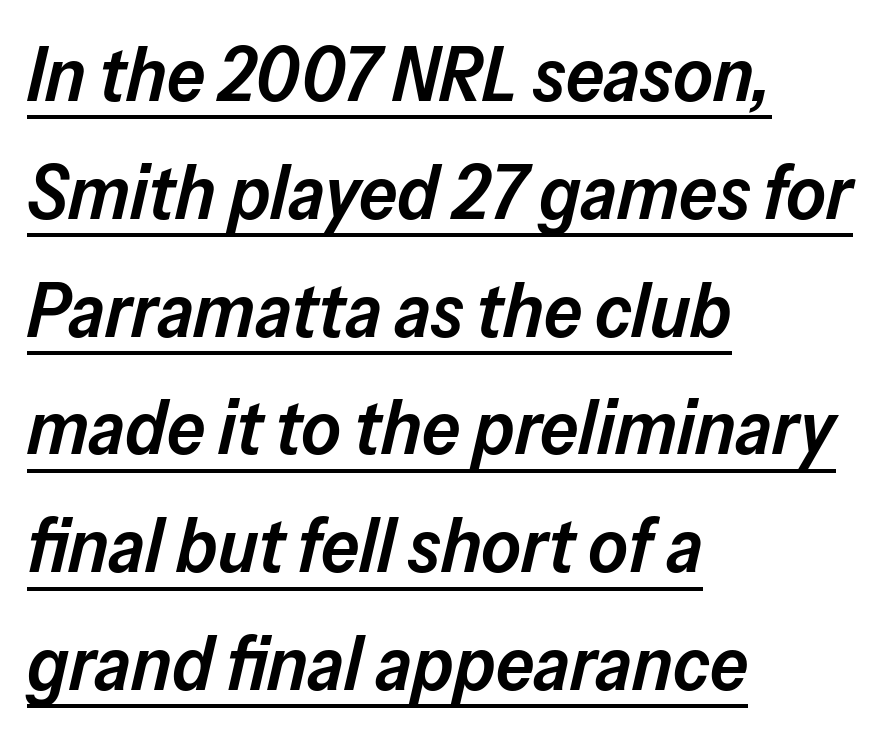
The image shows 76 px semibold type, italic (leaning right); set left-aligned, normal line spacing (1.55x), normal letter spacing, underlined; low stroke contrast and a medium x-height.
